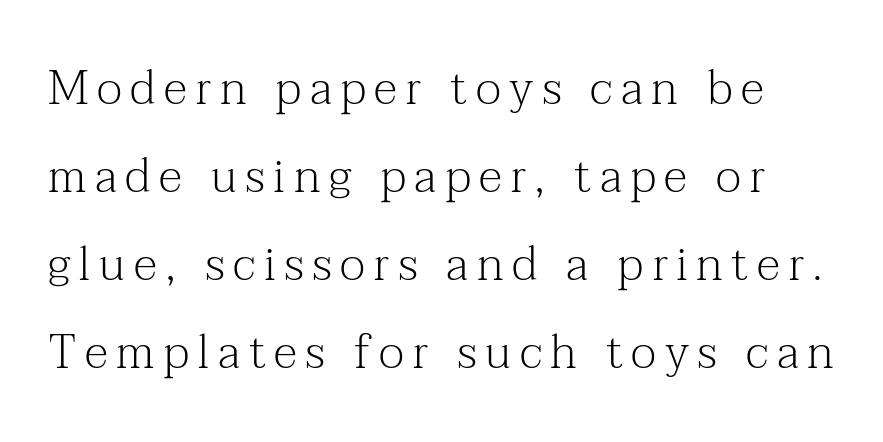
Think of a printed novel: that variable character pitch is what you see here. Note: serifs present on the glyphs. The axis of the letterforms is exactly vertical. Has an underline been added? It has not. Caption: face not bold, strokes unweighted.
